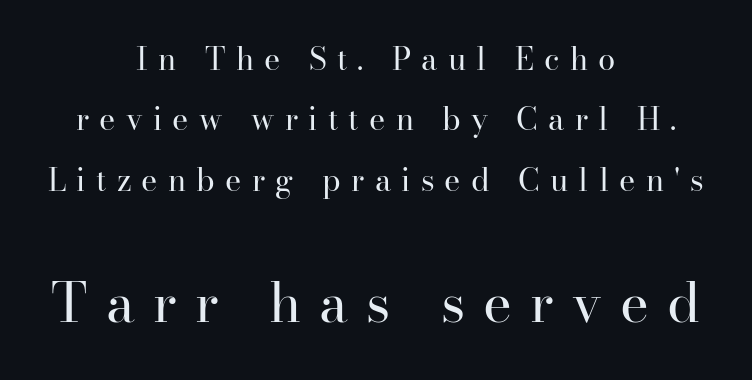
{"serif": "yes", "italic": "no", "bold": "no", "weight": "regular", "width": "normal", "stroke_contrast": "high", "x_height": "small", "monospaced": "no", "underline": "no", "align": "center", "line_spacing": "loose", "line_spacing_ratio": 1.95, "letter_spacing": "wide", "letter_spacing_em": 0.33, "larger_block": "second", "size_ratio": 1.77, "glyph_px": 55}
